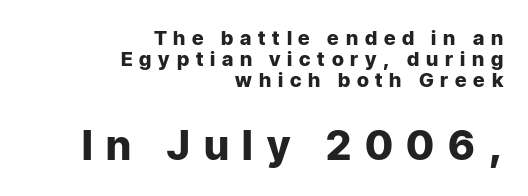
The image shows 41 px heavy sans-serif type, upright; set right-aligned, tight line spacing (1.04x), unusually wide letter spacing (+0.34 em), not underlined; the second (bottom) block is 2.05x larger; low stroke contrast and a medium x-height.
